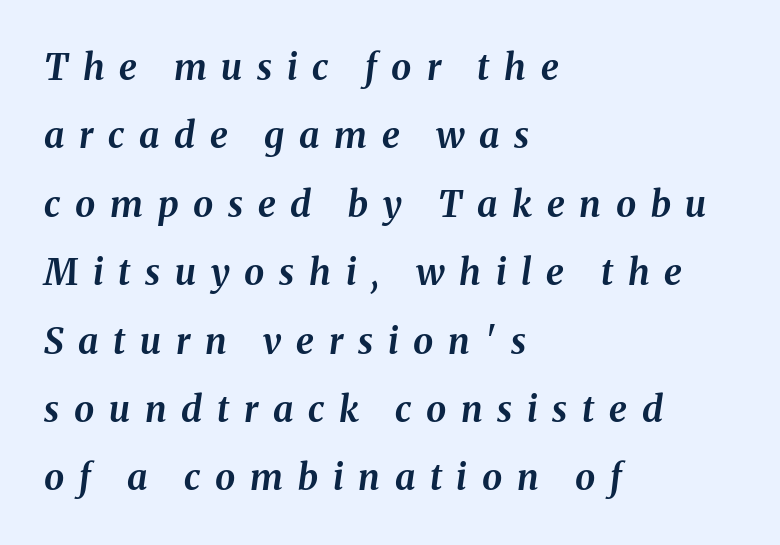
Spacing verdict: proportional, widths tailored to each character. The compositor pushed each line to the left boundary. Line spacing here is loose. These lines were composed using italics.
